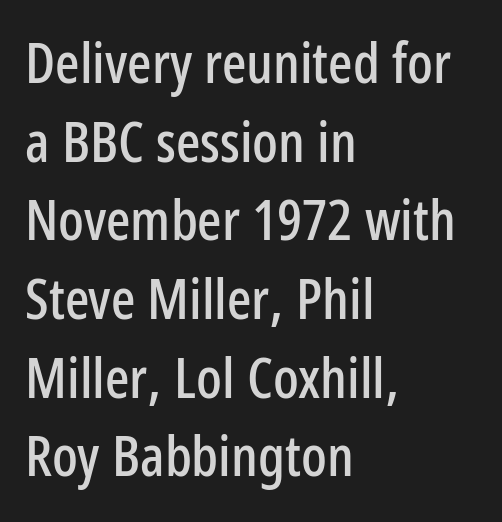
The image shows 57 px condensed sans-serif type, upright; set left-aligned, normal line spacing (1.38x), normal letter spacing, not underlined; low stroke contrast and a medium x-height.
